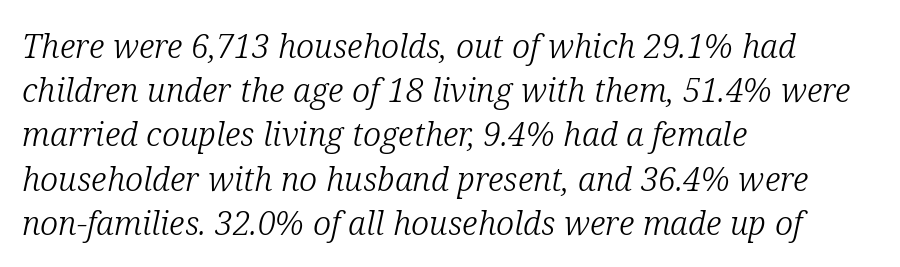
{"serif": "yes", "italic": "yes", "lean": "right", "slant_degrees": 12, "bold": "no", "weight": "light", "width": "normal", "stroke_contrast": "low", "x_height": "medium", "monospaced": "no", "underline": "no", "align": "left", "line_spacing": "normal", "line_spacing_ratio": 1.34, "letter_spacing": "normal", "letter_spacing_em": 0.0, "glyph_px": 33}
